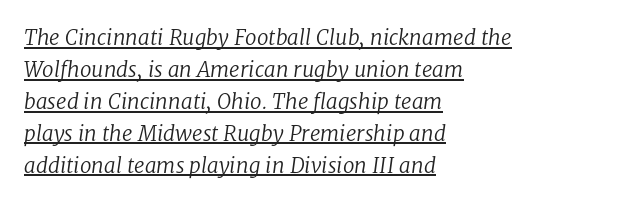
{"italic": "yes", "lean": "right", "slant_degrees": 8, "bold": "no", "underline": "yes", "align": "left", "line_spacing": "normal", "line_spacing_ratio": 1.52, "letter_spacing": "normal", "letter_spacing_em": 0.0, "glyph_px": 21}
